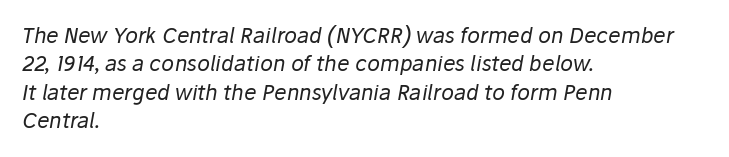
{"italic": "yes", "lean": "right", "slant_degrees": 10, "bold": "no", "underline": "no", "align": "left", "line_spacing": "normal", "line_spacing_ratio": 1.35, "letter_spacing": "normal", "letter_spacing_em": 0.0, "glyph_px": 21}
